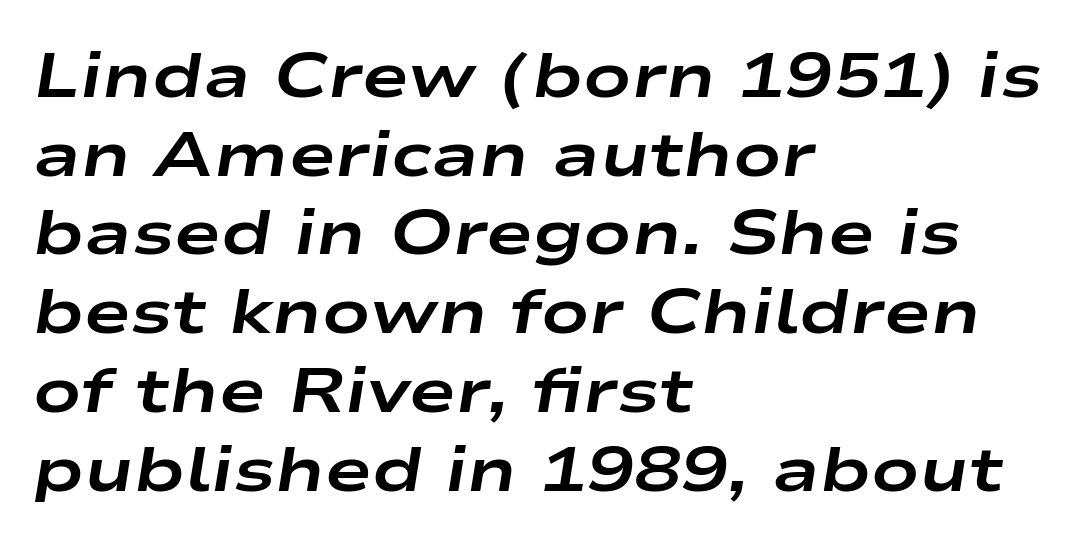
The image shows 63 px bold, wide type, italic (leaning right); set left-aligned, normal line spacing (1.25x), normal letter spacing, not underlined; low stroke contrast and a medium x-height.
